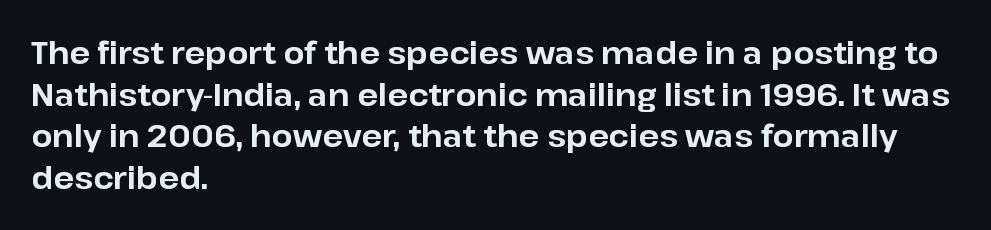
The image shows 30 px bold sans-serif type, upright; set left-aligned, normal line spacing (1.39x), normal letter spacing, not underlined; low stroke contrast and a medium x-height.
